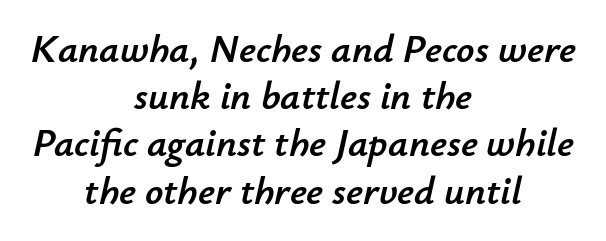
{"italic": "yes", "lean": "right", "slant_degrees": 12, "width": "normal", "stroke_contrast": "low", "x_height": "small", "monospaced": "no", "underline": "no", "align": "center", "line_spacing_ratio": 1.18, "letter_spacing": "normal", "letter_spacing_em": 0.0, "glyph_px": 40}
